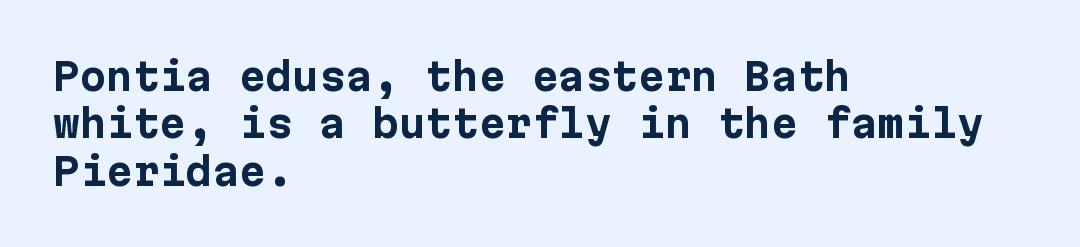
Q: Is the text bold? A: Yes.
Q: Is the text italic (slanted)? A: No, it is upright.
Q: Is the typeface a serif or a sans-serif typeface? A: Sans-serif.
Q: Is the text underlined? A: No.
Q: How is the paragraph aligned? A: Left-aligned.
Q: Is the spacing between letters normal or unusually wide? A: Normal.
Q: Is the spacing between lines tight, normal or loose? A: Normal.
Q: Width (condensed, normal, or wide)? A: Normal.
Q: Stroke contrast? A: Low.
Q: x-height? A: Medium.
